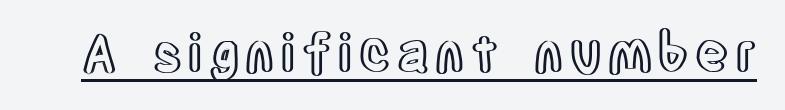
Q: Is the text italic (slanted)? A: No, it is upright.
Q: Is the text underlined? A: Yes.
Q: Width (condensed, normal, or wide)? A: Condensed.
Q: x-height? A: Large.
Q: Monospaced? A: No.
